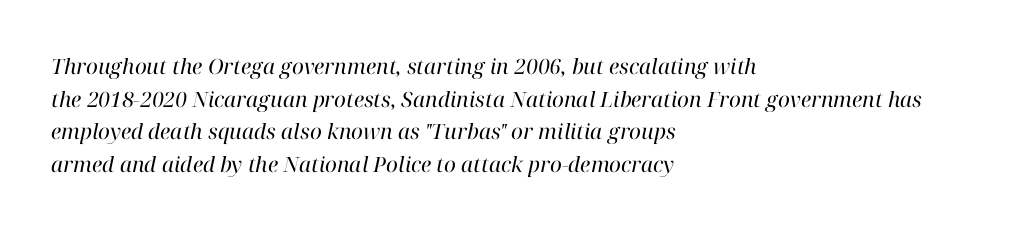
Q: Is the text bold? A: No.
Q: Is the text italic (slanted)? A: Yes, it leans right by about 12 degrees.
Q: Is the text underlined? A: No.
Q: How is the paragraph aligned? A: Left-aligned.
Q: Is the spacing between letters normal or unusually wide? A: Normal.
Q: Is the spacing between lines tight, normal or loose? A: Normal.
